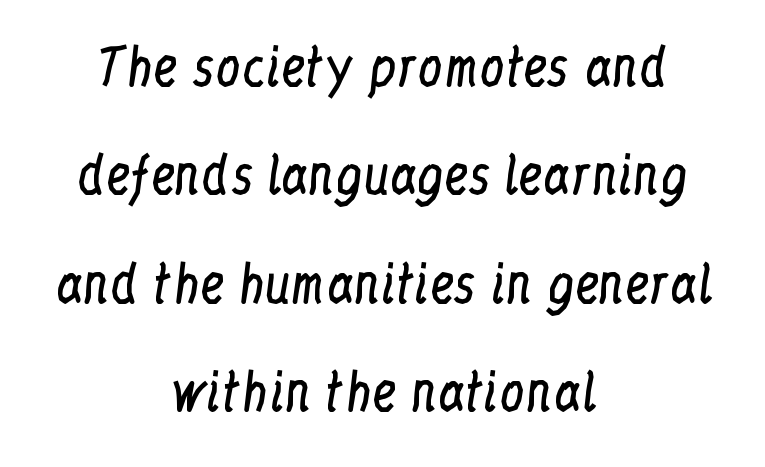
{"serif": "yes", "bold": "no", "weight": "regular", "width": "condensed", "stroke_contrast": "low", "x_height": "medium", "monospaced": "no", "underline": "no", "align": "center", "line_spacing": "loose", "line_spacing_ratio": 2.17, "letter_spacing": "normal", "letter_spacing_em": 0.0, "glyph_px": 50}
